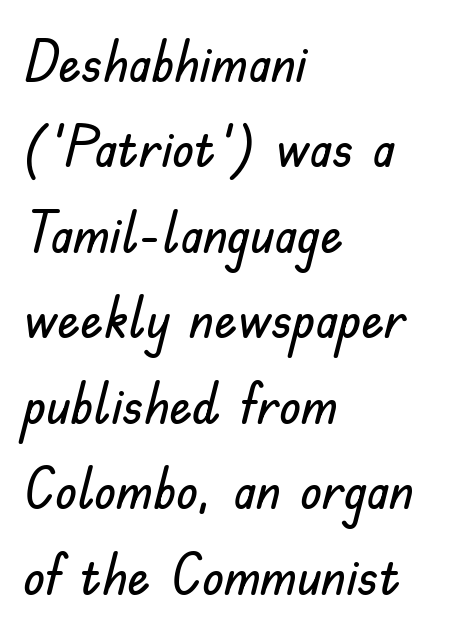
Q: Is the text italic (slanted)? A: Yes.
Q: Is the typeface a serif or a sans-serif typeface? A: Sans-serif.
Q: Is the text underlined? A: No.
Q: How is the paragraph aligned? A: Left-aligned.
Q: Is the spacing between letters normal or unusually wide? A: Normal.
Q: Is the spacing between lines tight, normal or loose? A: Normal.
Q: Width (condensed, normal, or wide)? A: Normal.
Q: Stroke contrast? A: Low.
Q: x-height? A: Small.
Q: Monospaced? A: No.
